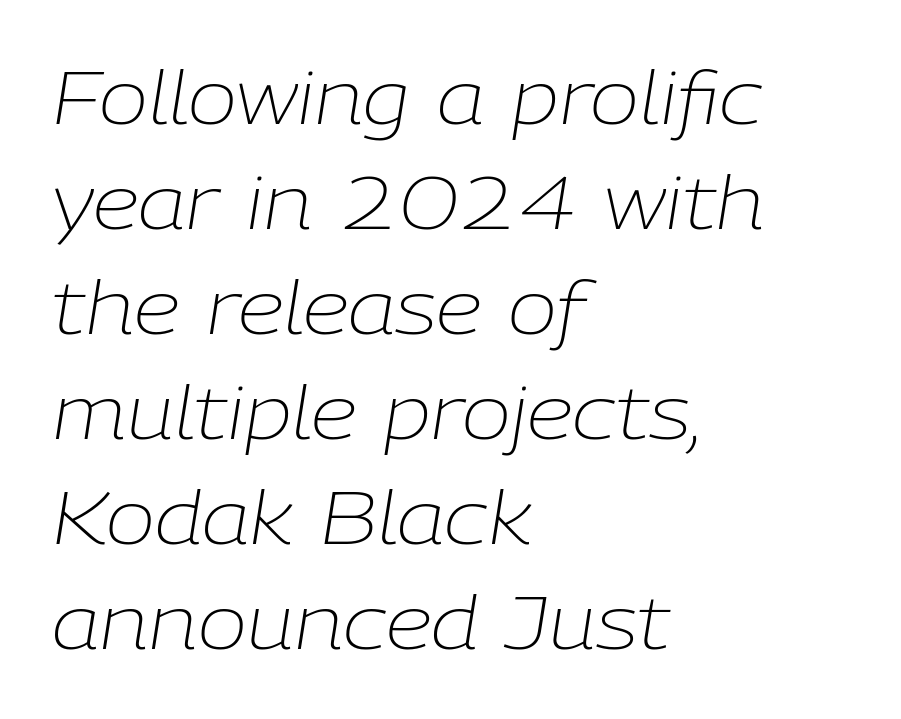
The image shows 74 px light type, italic (leaning right); set left-aligned, normal line spacing (1.42x), normal letter spacing, not underlined; low stroke contrast and a medium x-height.
